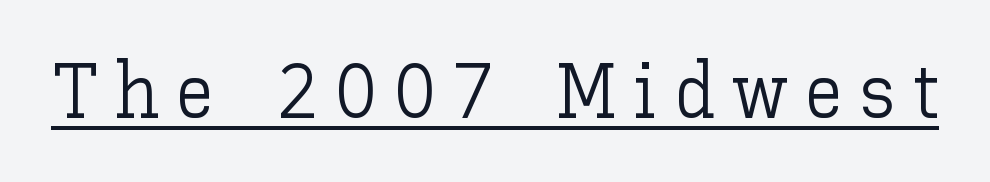
Character widths vary here, with narrow letters taking less room than wide ones. The tracking reads as deliberately expanded to a designer's eye. The typesetting does not lean heavy: it is not bold. This sample carries an underscore along the baseline area. A roman cut, with each character standing at attention.
